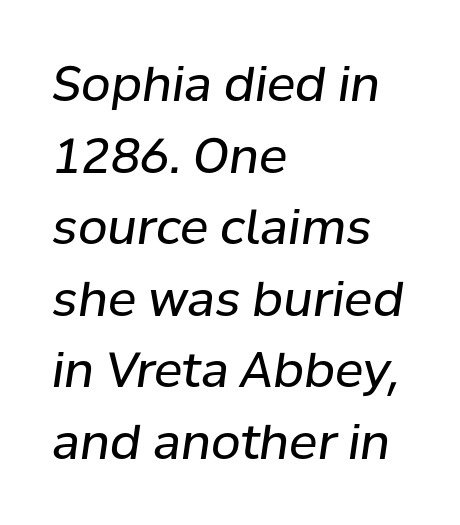
The image shows 48 px regular-weight type, italic (leaning right); set left-aligned, normal line spacing (1.49x), normal letter spacing, not underlined; low stroke contrast and a medium x-height.
